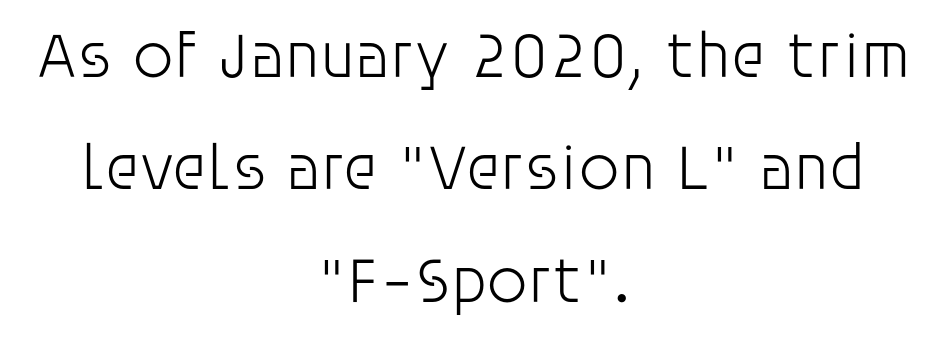
{"serif": "no", "italic": "no", "bold": "no", "weight": "light", "width": "normal", "stroke_contrast": "low", "x_height": "large", "monospaced": "no", "underline": "no", "align": "center", "line_spacing_ratio": 1.73, "letter_spacing": "normal", "letter_spacing_em": 0.0, "glyph_px": 65}
